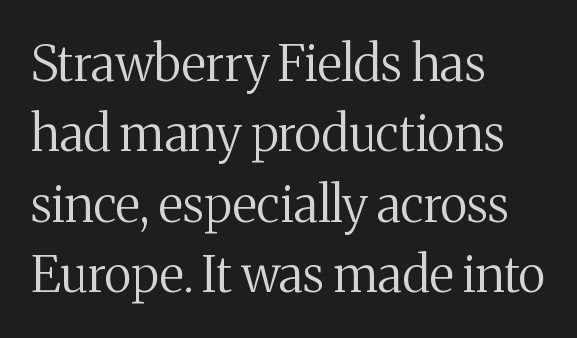
{"serif": "yes", "italic": "no", "bold": "no", "weight": "regular", "width": "normal", "stroke_contrast": "medium", "x_height": "medium", "monospaced": "no", "underline": "no", "align": "left", "line_spacing": "normal", "line_spacing_ratio": 1.41, "letter_spacing": "normal", "letter_spacing_em": 0.0, "glyph_px": 50}
